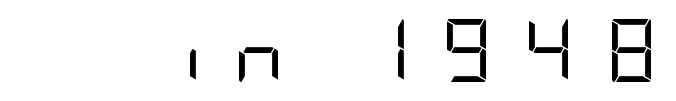
The image shows 63 px regular-weight, condensed sans-serif type, upright; set unusually wide letter spacing (+0.49 em), not underlined; low stroke contrast and a large x-height.
